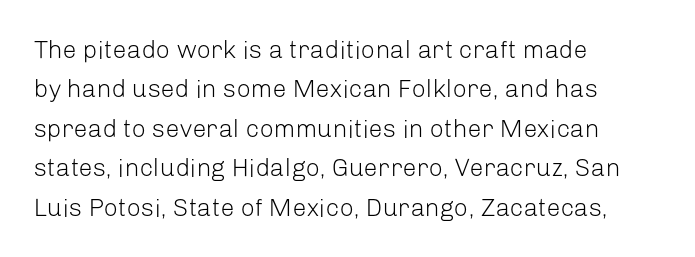
The image shows 25 px text type, upright; set left-aligned, normal line spacing (1.58x), normal letter spacing, not underlined.
